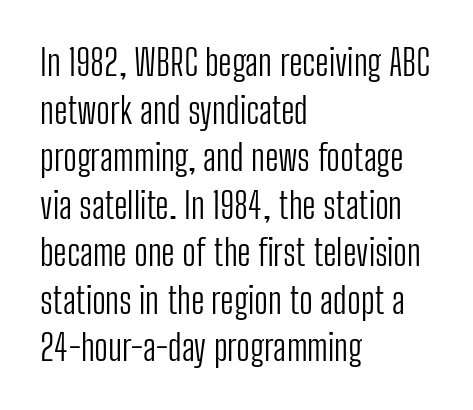
Q: Is the text bold? A: No.
Q: Is the text italic (slanted)? A: No, it is upright.
Q: Is the typeface a serif or a sans-serif typeface? A: Sans-serif.
Q: Is the text underlined? A: No.
Q: How is the paragraph aligned? A: Left-aligned.
Q: Is the spacing between letters normal or unusually wide? A: Normal.
Q: Is the spacing between lines tight, normal or loose? A: Normal.
Q: Width (condensed, normal, or wide)? A: Condensed.
Q: Stroke contrast? A: Low.
Q: x-height? A: Medium.
Q: Monospaced? A: No.
